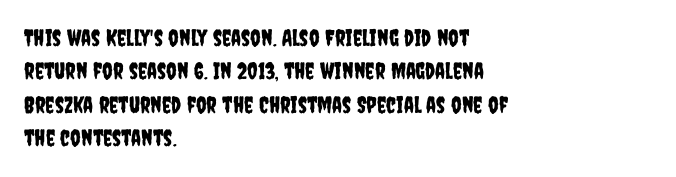
The rendering uses a moderate line-height, typical for paragraphs. These lines were composed using upright roman letters. The gaps between neighbouring characters are ordinary and unremarkable. Has an underline been added? It has not. Line starts are locked; line ends wander.
